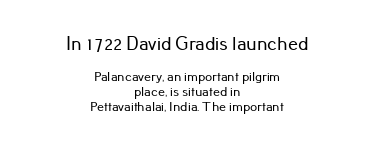
The image shows 20 px text type, upright; set centered, tight line spacing (1.09x), normal letter spacing, not underlined; the first (top) block is 1.43x larger.
